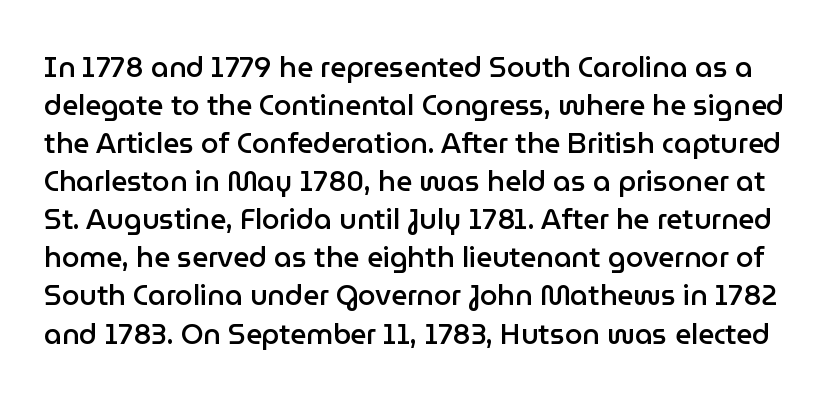
Summary of vertical rhythm: regular, with standard interline spacing. Observe the ordinary spacing: letters are neighbours, not strangers. Look at the bottom of the vertical strokes: they stop flat, with no serifs. Caption: semibold face, moderately heavy strokes. Each letter keeps its own natural width here, so spacing adapts to shape. The space directly below the letters is spotless.
